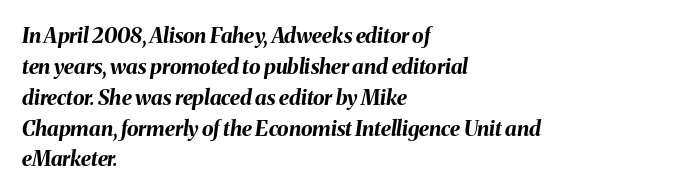
The image shows 21 px bold type, italic (leaning right); set left-aligned, normal line spacing (1.47x), normal letter spacing, not underlined.
